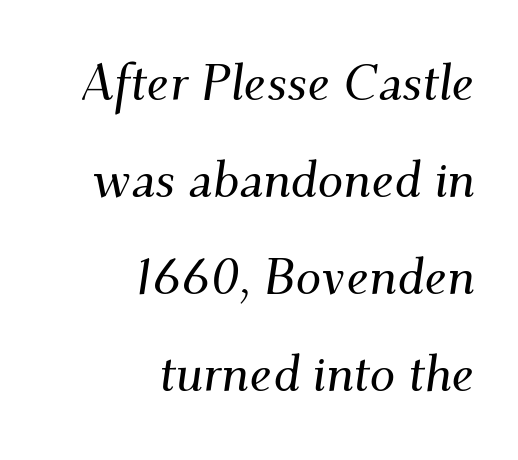
{"serif": "yes", "italic": "yes", "lean": "right", "slant_degrees": 9, "width": "normal", "stroke_contrast": "medium", "x_height": "small", "monospaced": "no", "underline": "no", "align": "right", "line_spacing": "loose", "line_spacing_ratio": 1.9, "letter_spacing": "normal", "letter_spacing_em": 0.0, "glyph_px": 51}
